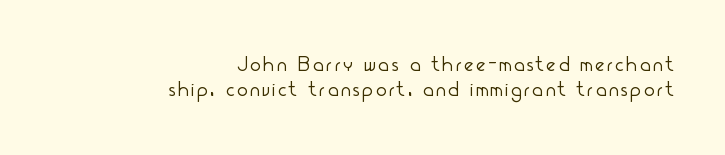
Characters remain perfectly vertical along every line. Caption: face not bold, strokes unweighted. This sample trades vertical openness for compactness between lines. Caption: multi-line text, flush right, ragged left.
